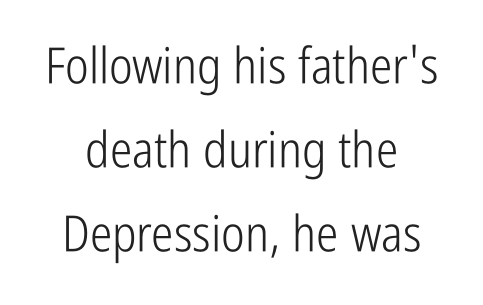
{"serif": "no", "italic": "no", "bold": "no", "weight": "light", "width": "condensed", "stroke_contrast": "low", "x_height": "medium", "monospaced": "no", "underline": "no", "align": "center", "line_spacing": "normal", "line_spacing_ratio": 1.68, "letter_spacing": "normal", "letter_spacing_em": 0.0, "glyph_px": 50}
